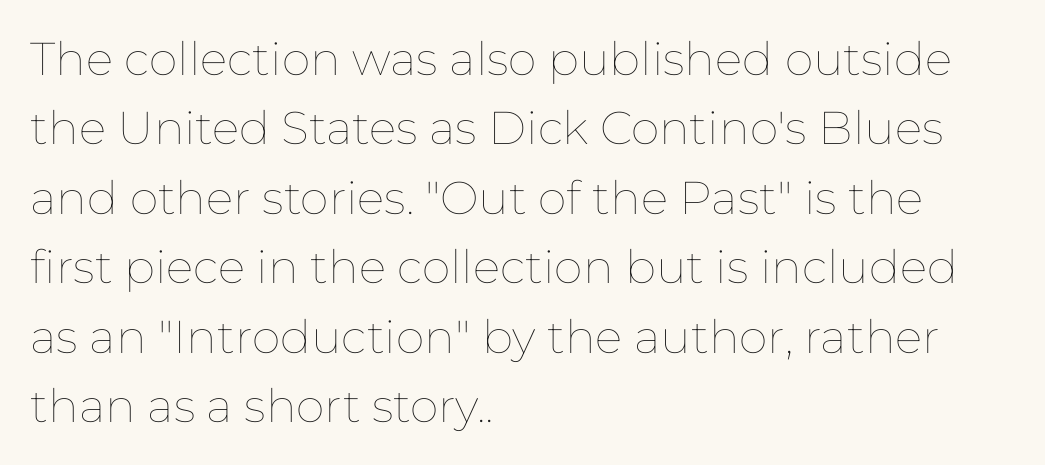
Q: Is the text bold? A: No.
Q: Is the text italic (slanted)? A: No, it is upright.
Q: Is the text underlined? A: No.
Q: How is the paragraph aligned? A: Left-aligned.
Q: Is the spacing between letters normal or unusually wide? A: Normal.
Q: Is the spacing between lines tight, normal or loose? A: Normal.
Q: Width (condensed, normal, or wide)? A: Normal.
Q: Stroke contrast? A: Low.
Q: x-height? A: Medium.
Q: Monospaced? A: No.
